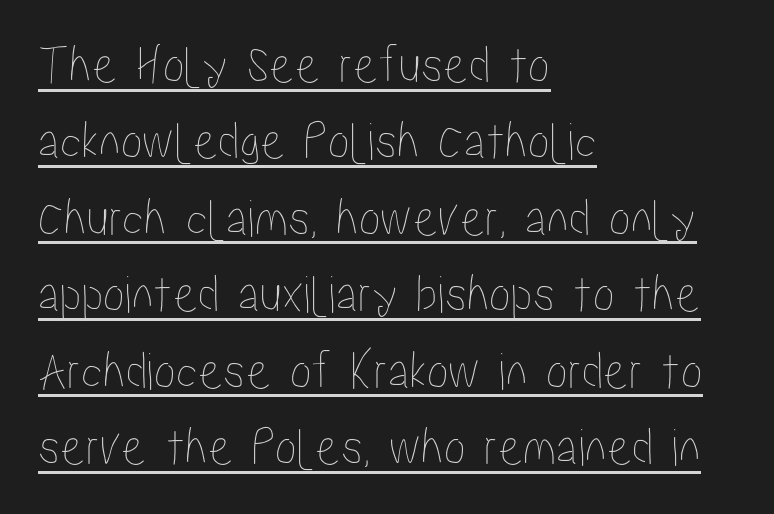
The image shows 55 px condensed type, upright; set left-aligned, normal line spacing (1.39x), normal letter spacing, underlined; low stroke contrast and a medium x-height.
